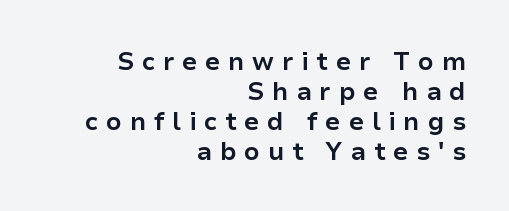
Spacing between characters has been opened up far beyond the box default. The letters stand upright; this is a roman face. The paragraph shown leans on its right margin. Honestly, there is no underline to notice here at all.
